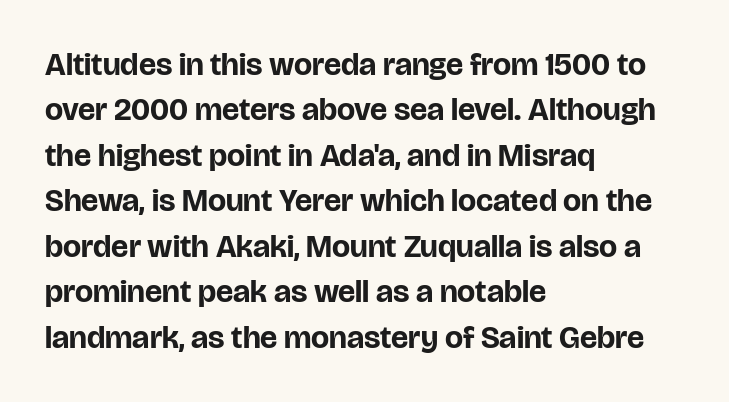
The image shows 32 px bold sans-serif type, upright; set left-aligned, normal line spacing (1.42x), normal letter spacing, not underlined; low stroke contrast and a large x-height.
